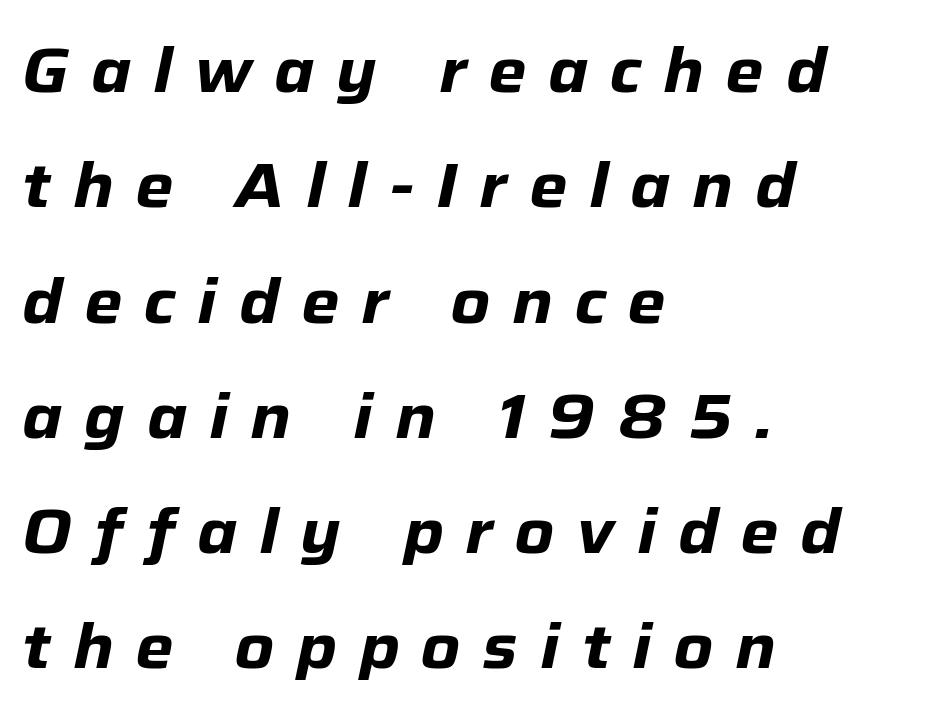
The image shows 61 px heavy type, italic (leaning right); set left-aligned, line spacing 1.89x, unusually wide letter spacing (+0.36 em), not underlined; low stroke contrast and a medium x-height.
